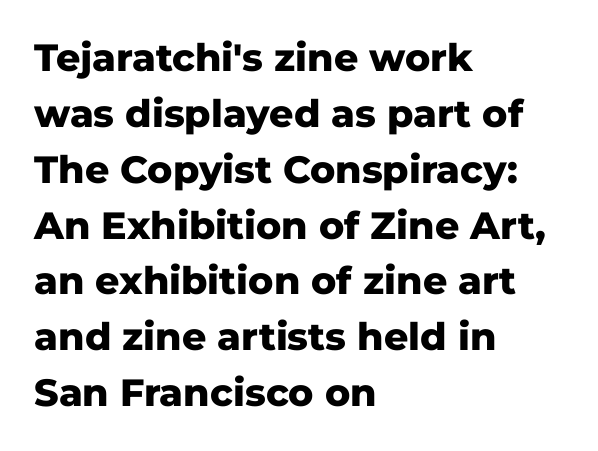
Q: Is the text bold? A: Yes.
Q: Is the text italic (slanted)? A: No, it is upright.
Q: Is the typeface a serif or a sans-serif typeface? A: Sans-serif.
Q: Is the text underlined? A: No.
Q: How is the paragraph aligned? A: Left-aligned.
Q: Is the spacing between letters normal or unusually wide? A: Normal.
Q: Is the spacing between lines tight, normal or loose? A: Normal.
Q: Width (condensed, normal, or wide)? A: Normal.
Q: Stroke contrast? A: Low.
Q: x-height? A: Medium.
Q: Monospaced? A: No.
